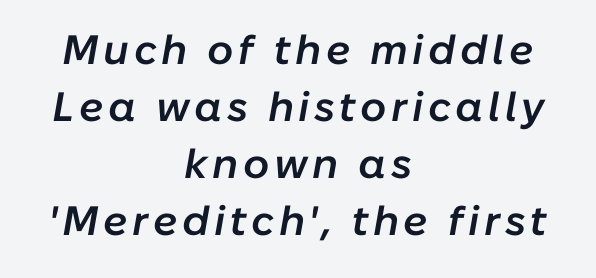
Caption: semibold face, moderately heavy strokes. The setting favours the middle, as headings and verse often do. Reading down the column, the eye jumps a familiar distance to each next line. The whole block is typeset with a tilt. Character widths vary here, with narrow letters taking less room than wide ones.
